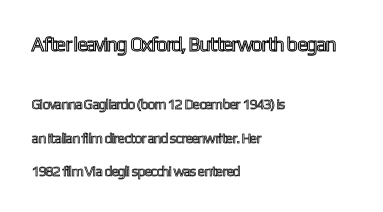
Short note: letters normally spaced. Reading top to bottom, the characters get smaller at the block break. If you measured baseline to baseline, you'd find a long distance. The text block is weighted toward the left margin, trailing off unevenly rightward. The space beneath each line is pristine and unruled.
